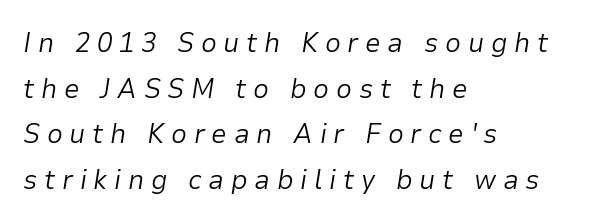
The rendering uses natural spacing where letterforms have individual widths. The weight tops out at a normal text grade. Leading: standard. Just letters on the line, the space beneath them empty. Notice how the stems are inclined rather than vertical — that's the hallmark of italics.
